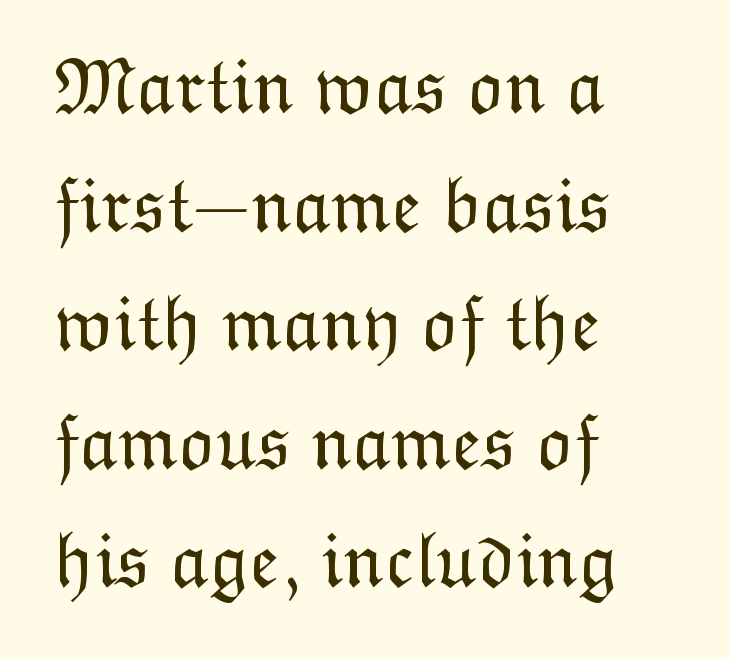
The font is comparable to plain body text, perhaps lighter. Leftover space on each line is placed entirely after the last word. What stands out about the letter spacing? Nothing — it is the standard amount. Every character sits straight up, as roman type does. This sample has the flowing, uneven cadence of proportional lettering.
